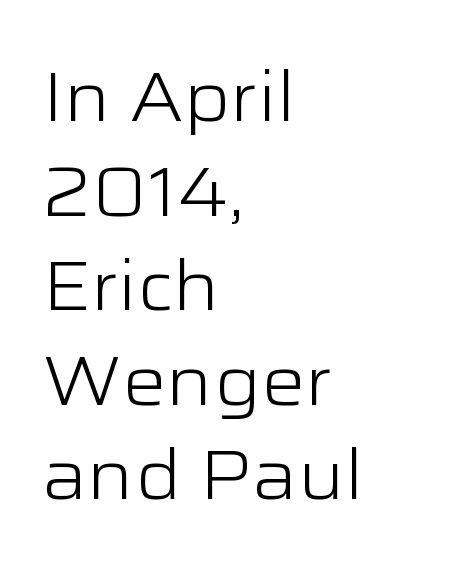
This rendering leaves character spacing at its baseline value. Check under the words: just untouched page. The setting favours the left margin, as ordinary paragraphs usually do. Stroke mass is kept to a normal reading level or below. Examine the stroke ends and you'll find no serifs.
